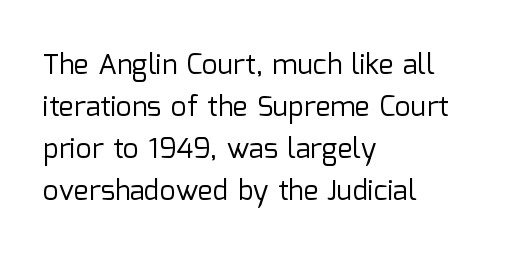
{"serif": "no", "italic": "no", "bold": "no", "weight": "regular", "width": "normal", "stroke_contrast": "low", "x_height": "medium", "monospaced": "no", "underline": "no", "align": "left", "line_spacing": "normal", "line_spacing_ratio": 1.5, "letter_spacing": "normal", "letter_spacing_em": 0.0, "glyph_px": 28}
